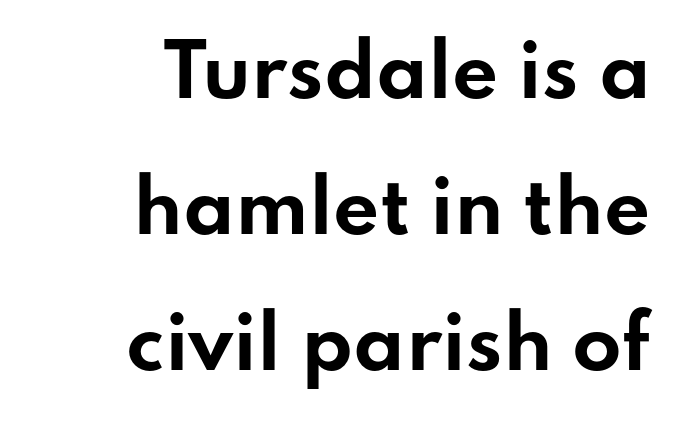
One-word summary of the alignment: right. Quick note: not italic, upright. Stroke thickness is high; the sample reads as a true bold. Descenders hang freely into open space. Font category for this specimen: sans-serif.
